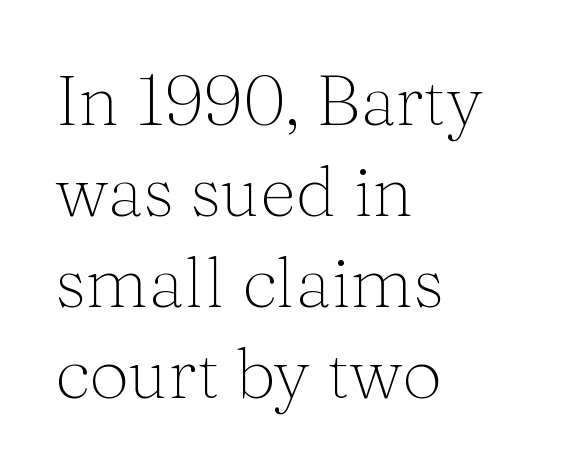
{"serif": "yes", "italic": "no", "bold": "no", "weight": "thin", "width": "normal", "stroke_contrast": "medium", "x_height": "medium", "monospaced": "no", "underline": "no", "align": "left", "line_spacing": "normal", "line_spacing_ratio": 1.28, "letter_spacing": "normal", "letter_spacing_em": 0.0, "glyph_px": 71}
